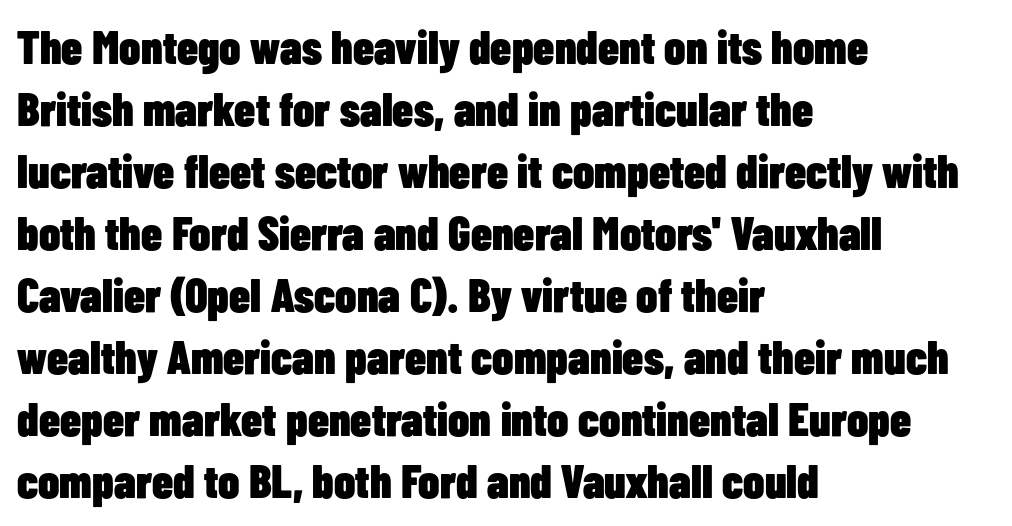
The letters stand upright; this is a roman face. Note the varied advance widths — an 'i' is clearly narrower than an 'm'. Rule under the text: the space is simply empty. Note: no serifs on the glyphs. Leading matches the norm, producing a regular column. Leftover space on each line is placed entirely after the last word.
